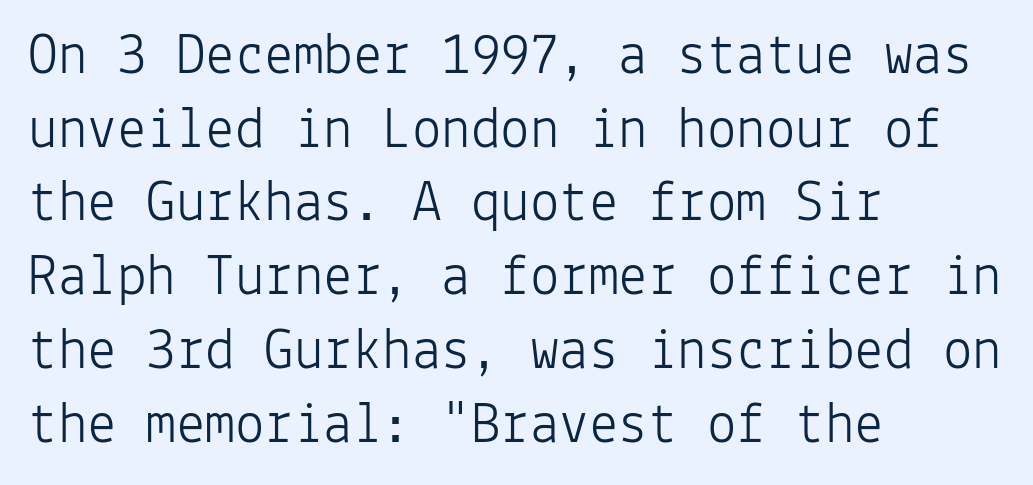
{"serif": "no", "italic": "no", "bold": "no", "weight": "light", "width": "normal", "stroke_contrast": "low", "x_height": "medium", "monospaced": "yes", "underline": "no", "align": "left", "line_spacing": "normal", "line_spacing_ratio": 1.25, "letter_spacing": "normal", "letter_spacing_em": 0.0, "glyph_px": 59}
